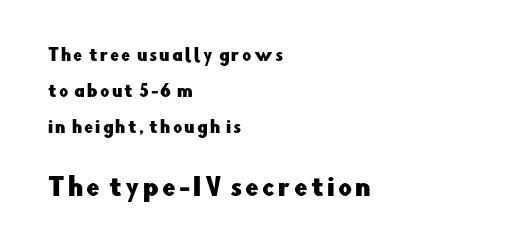
{"italic": "no", "underline": "no", "align": "left", "line_spacing": "loose", "line_spacing_ratio": 2.26, "larger_block": "second", "size_ratio": 1.5, "glyph_px": 24}
